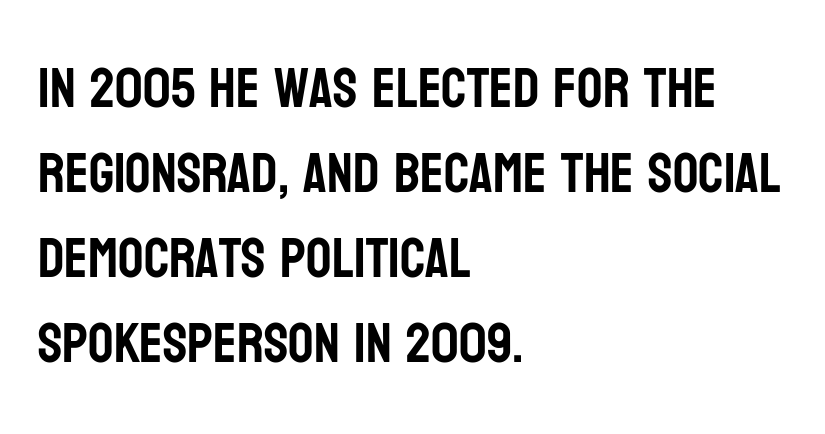
The image shows 56 px condensed sans-serif type, upright; set left-aligned, normal line spacing (1.52x), normal letter spacing, not underlined; low stroke contrast and a large x-height.
